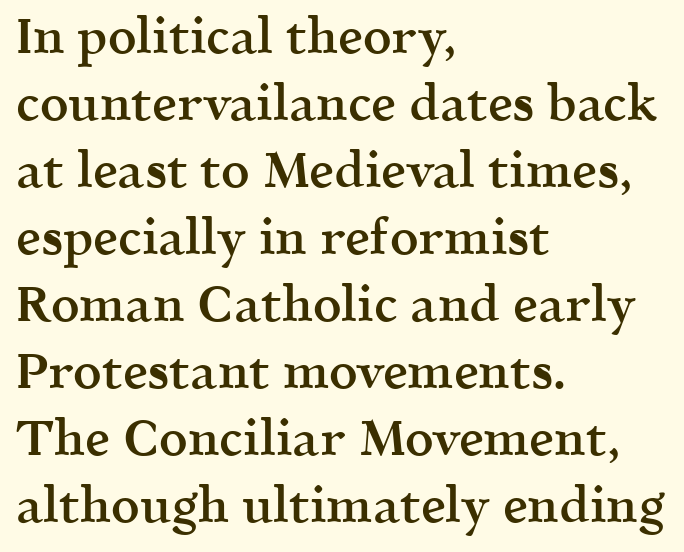
Q: Is the text bold? A: Semi-bold.
Q: Is the text italic (slanted)? A: No, it is upright.
Q: Is the typeface a serif or a sans-serif typeface? A: Serif.
Q: Is the text underlined? A: No.
Q: How is the paragraph aligned? A: Left-aligned.
Q: Is the spacing between letters normal or unusually wide? A: Normal.
Q: Is the spacing between lines tight, normal or loose? A: Normal.
Q: Width (condensed, normal, or wide)? A: Normal.
Q: x-height? A: Medium.
Q: Monospaced? A: No.
